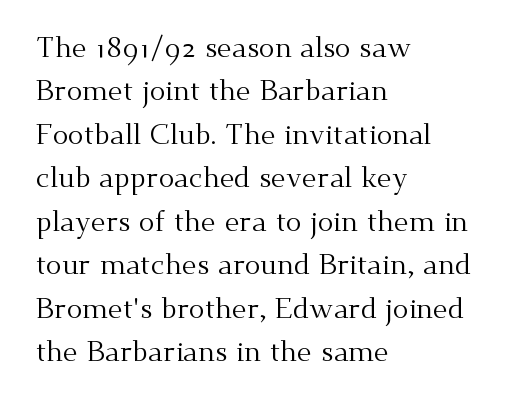
Q: Is the text bold? A: No.
Q: Is the text italic (slanted)? A: No, it is upright.
Q: Is the typeface a serif or a sans-serif typeface? A: Serif.
Q: Is the text underlined? A: No.
Q: How is the paragraph aligned? A: Left-aligned.
Q: Is the spacing between letters normal or unusually wide? A: Normal.
Q: Is the spacing between lines tight, normal or loose? A: Normal.
Q: Width (condensed, normal, or wide)? A: Normal.
Q: Stroke contrast? A: Medium.
Q: x-height? A: Small.
Q: Monospaced? A: No.
